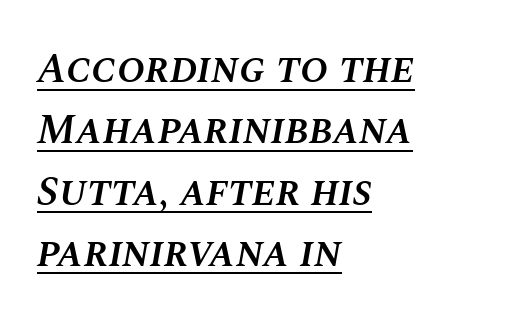
The image shows 42 px semibold type, italic (leaning right); set left-aligned, normal line spacing (1.46x), normal letter spacing, underlined; medium stroke contrast and a large x-height.
